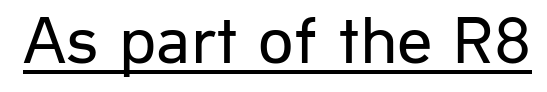
The image shows 70 px regular-weight sans-serif type, upright; set normal letter spacing, underlined; low stroke contrast and a medium x-height.
